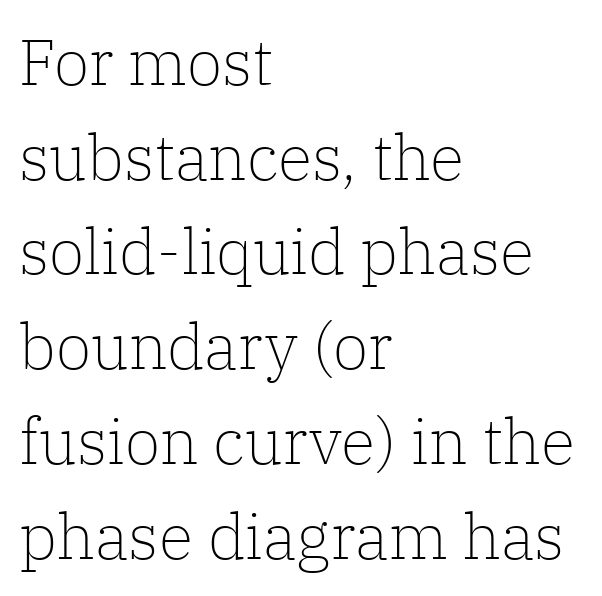
Here the designer chose a conventional face with non-uniform glyph widths. The letters stand straight up with perfectly vertical stems. The rendering shows small feet on the letterforms — a serif design. Each word holds together tightly as a unit, with standard inter-letter gaps. Descender tails drop into unmarked territory.
